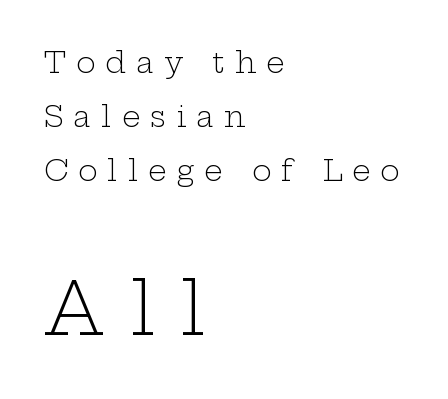
Q: Is the text bold? A: No.
Q: Is the text italic (slanted)? A: No, it is upright.
Q: Is the typeface a serif or a sans-serif typeface? A: Serif.
Q: Is the text underlined? A: No.
Q: How is the paragraph aligned? A: Left-aligned.
Q: Is the spacing between letters normal or unusually wide? A: Unusually wide.
Q: Which block of text is set in a larger size, the first (top) or the second (bottom)? A: The second (bottom) one.
Q: Width (condensed, normal, or wide)? A: Wide.
Q: Stroke contrast? A: Low.
Q: x-height? A: Medium.
Q: Monospaced? A: No.
